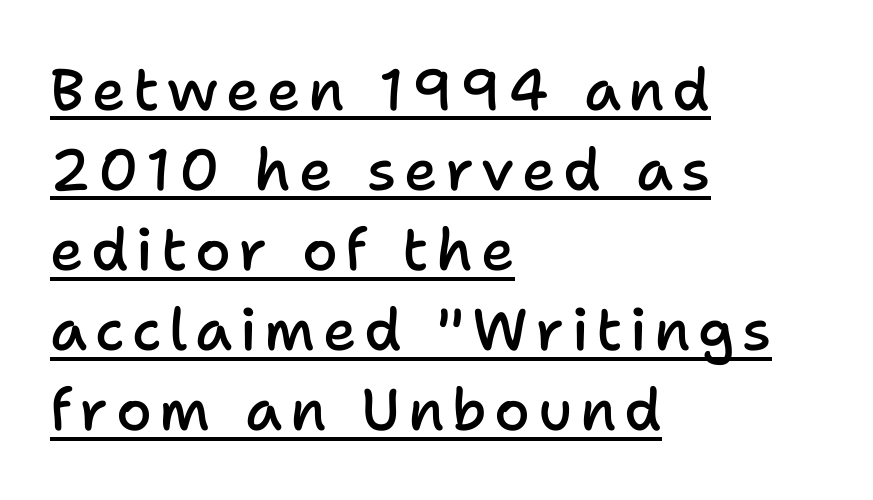
Q: Is the text bold? A: Semi-bold.
Q: Is the text italic (slanted)? A: No, it is upright.
Q: Is the typeface a serif or a sans-serif typeface? A: Sans-serif.
Q: Is the text underlined? A: Yes.
Q: How is the paragraph aligned? A: Left-aligned.
Q: Is the spacing between lines tight, normal or loose? A: Normal.
Q: Width (condensed, normal, or wide)? A: Normal.
Q: Stroke contrast? A: Low.
Q: x-height? A: Medium.
Q: Monospaced? A: No.
